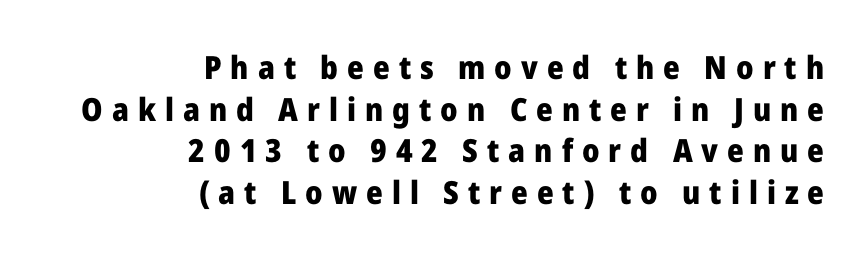
{"serif": "no", "italic": "no", "bold": "yes", "weight": "heavy", "width": "normal", "stroke_contrast": "low", "x_height": "medium", "monospaced": "no", "underline": "no", "align": "right", "line_spacing": "normal", "line_spacing_ratio": 1.3, "letter_spacing": "wide", "letter_spacing_em": 0.28, "glyph_px": 32}
